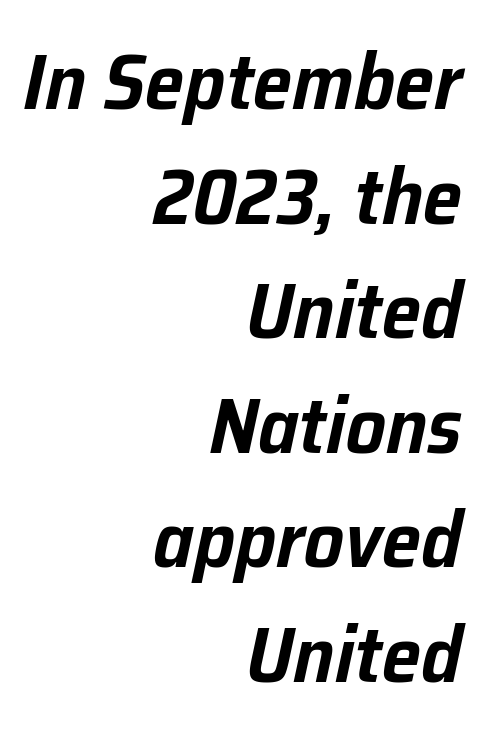
Italic? Definitely — the glyphs are oblique. Here the glyphs are tracked normally, forming tight word shapes. Looks like regular typesetting: each glyph gets only the width it needs. Does the copy run flush right? Yes — the right margin is perfectly even.
